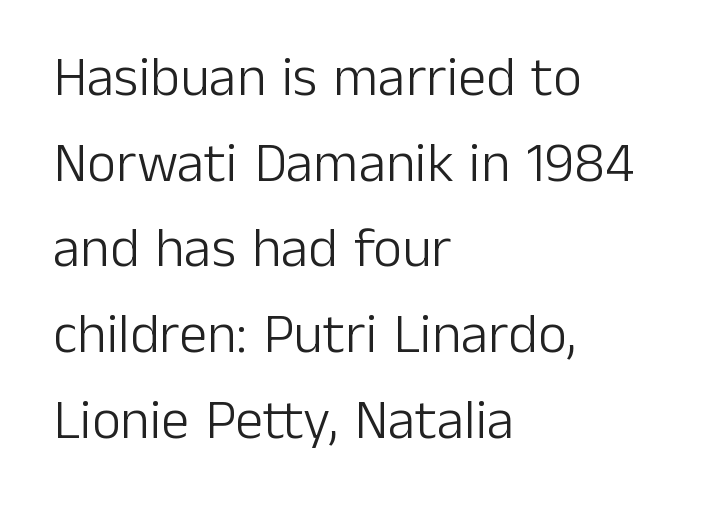
Q: Is the text bold? A: No.
Q: Is the text italic (slanted)? A: No, it is upright.
Q: Is the typeface a serif or a sans-serif typeface? A: Sans-serif.
Q: Is the text underlined? A: No.
Q: How is the paragraph aligned? A: Left-aligned.
Q: Is the spacing between letters normal or unusually wide? A: Normal.
Q: Is the spacing between lines tight, normal or loose? A: Normal.
Q: Width (condensed, normal, or wide)? A: Normal.
Q: Stroke contrast? A: Low.
Q: x-height? A: Medium.
Q: Monospaced? A: No.
